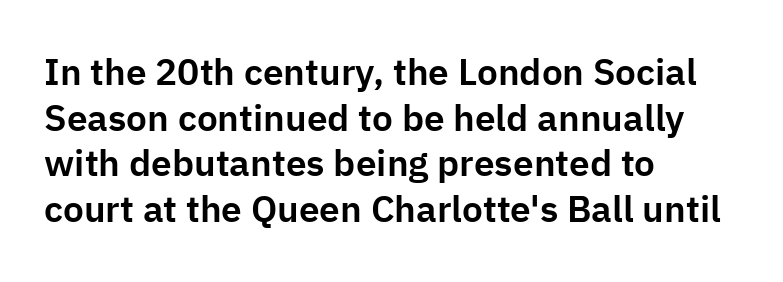
Q: Is the text italic (slanted)? A: No, it is upright.
Q: Is the typeface a serif or a sans-serif typeface? A: Sans-serif.
Q: Is the text underlined? A: No.
Q: How is the paragraph aligned? A: Left-aligned.
Q: Is the spacing between letters normal or unusually wide? A: Normal.
Q: Width (condensed, normal, or wide)? A: Normal.
Q: Stroke contrast? A: Low.
Q: x-height? A: Medium.
Q: Monospaced? A: No.
